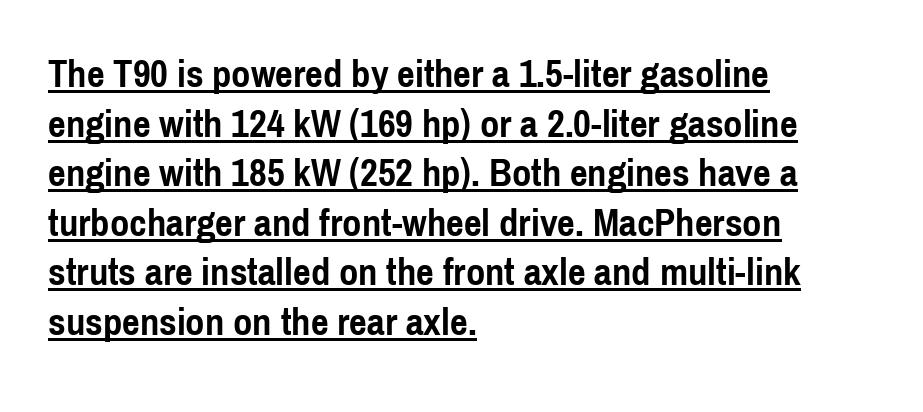
Q: Is the text bold? A: Yes.
Q: Is the text italic (slanted)? A: No, it is upright.
Q: Is the typeface a serif or a sans-serif typeface? A: Sans-serif.
Q: Is the text underlined? A: Yes.
Q: How is the paragraph aligned? A: Left-aligned.
Q: Is the spacing between letters normal or unusually wide? A: Normal.
Q: Is the spacing between lines tight, normal or loose? A: Normal.
Q: Width (condensed, normal, or wide)? A: Condensed.
Q: x-height? A: Medium.
Q: Monospaced? A: No.
